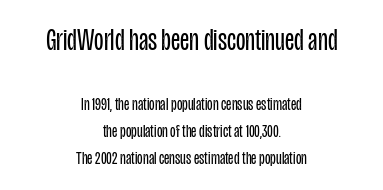
{"serif": "no", "italic": "no", "bold": "no", "weight": "regular", "width": "condensed", "stroke_contrast": "low", "x_height": "large", "monospaced": "no", "underline": "no", "align": "center", "line_spacing": "normal", "line_spacing_ratio": 1.51, "letter_spacing": "normal", "letter_spacing_em": 0.0, "larger_block": "first", "size_ratio": 1.72, "glyph_px": 31}
